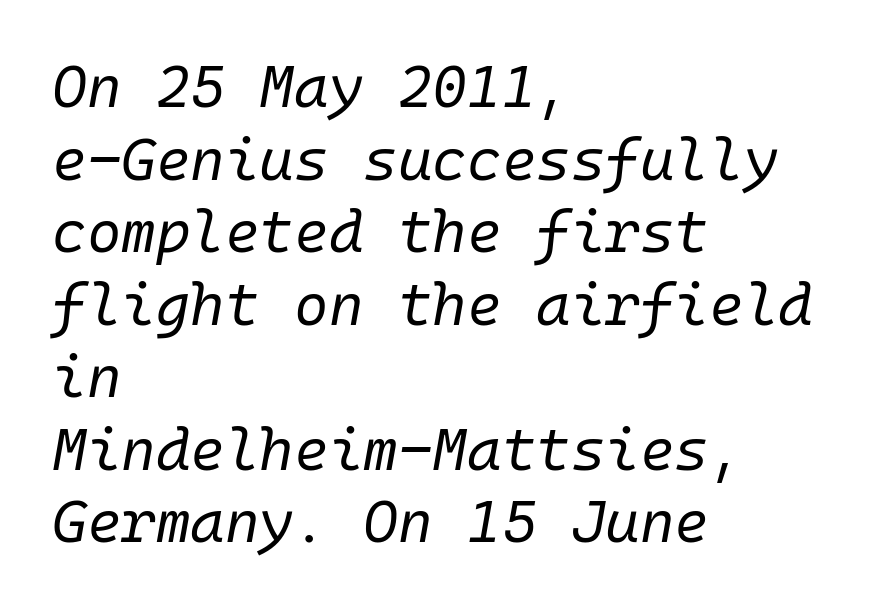
The face used here is rendered with its standard letterfit. A clean baseline with only descenders dipping below it. Letters have the restrained weight of plain body copy at most. Horizontal alignment here is leftward, the default for most running prose.
